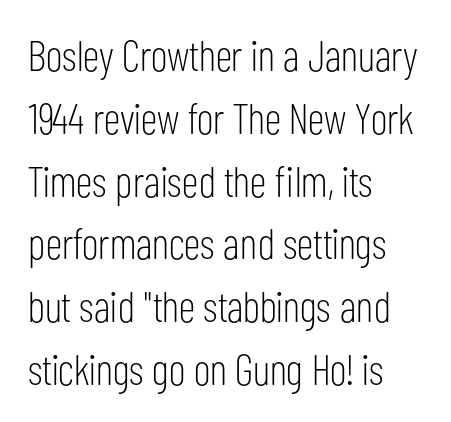
The image shows 43 px light, condensed sans-serif type, upright; set left-aligned, normal line spacing (1.46x), normal letter spacing, not underlined; low stroke contrast and a medium x-height.
